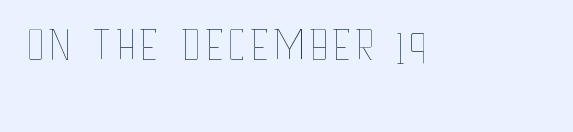
{"italic": "no", "bold": "no", "weight": "thin", "width": "condensed", "stroke_contrast": "low", "x_height": "large", "monospaced": "no", "underline": "no", "letter_spacing": "normal", "letter_spacing_em": 0.0, "glyph_px": 66}
